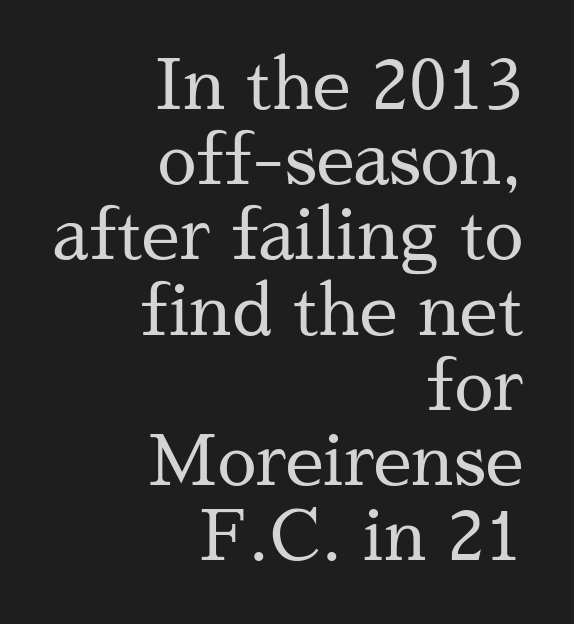
Q: Is the text bold? A: No.
Q: Is the text italic (slanted)? A: No, it is upright.
Q: Is the typeface a serif or a sans-serif typeface? A: Serif.
Q: Is the text underlined? A: No.
Q: How is the paragraph aligned? A: Right-aligned.
Q: Is the spacing between letters normal or unusually wide? A: Normal.
Q: Is the spacing between lines tight, normal or loose? A: Tight.
Q: Width (condensed, normal, or wide)? A: Normal.
Q: Stroke contrast? A: Medium.
Q: x-height? A: Medium.
Q: Monospaced? A: No.
